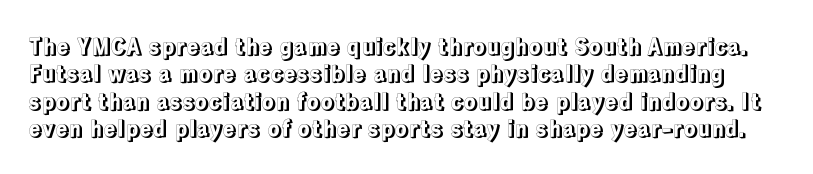
The image shows 22 px text type, upright; set normal line spacing (1.25x), normal letter spacing, not underlined.
